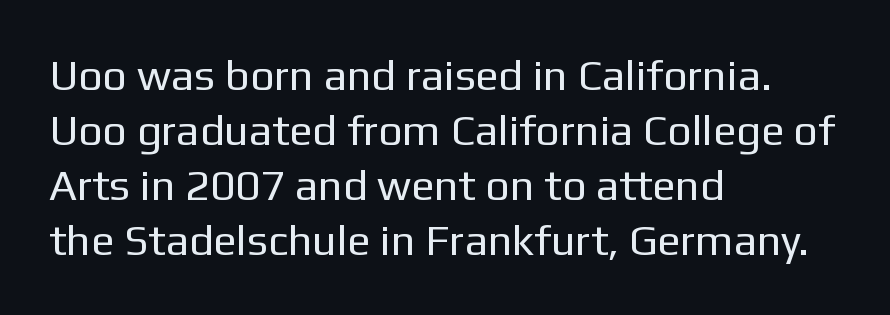
The image shows 43 px regular-weight sans-serif type, upright; set left-aligned, normal line spacing (1.28x), normal letter spacing, not underlined; low stroke contrast and a medium x-height.
